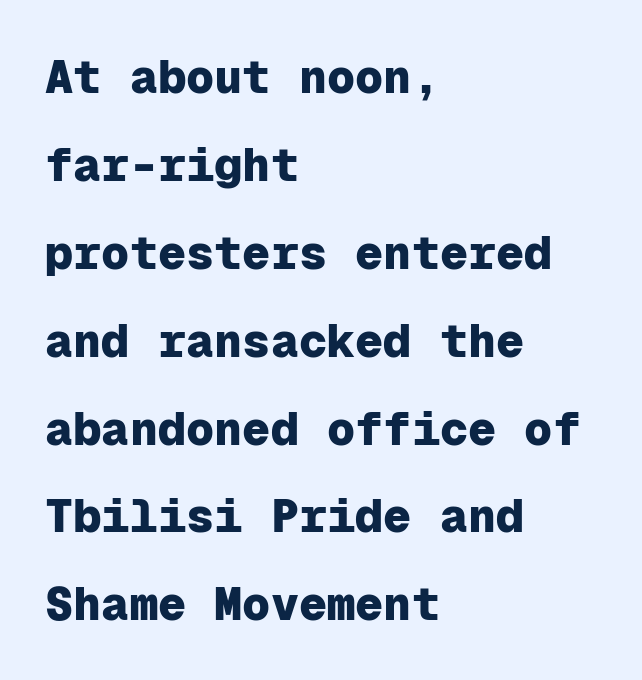
The image shows 47 px heavy sans-serif type, upright, monospaced; set left-aligned, line spacing 1.87x, normal letter spacing, not underlined; low stroke contrast and a medium x-height.
